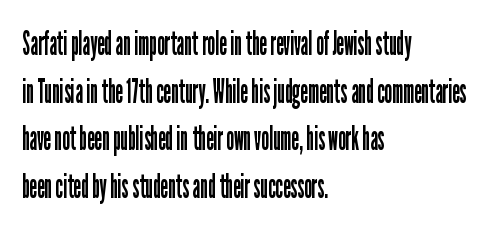
{"serif": "no", "italic": "no", "bold": "no", "weight": "regular", "width": "condensed", "stroke_contrast": "low", "x_height": "medium", "monospaced": "no", "underline": "no", "align": "left", "line_spacing": "normal", "line_spacing_ratio": 1.4, "letter_spacing": "normal", "letter_spacing_em": 0.0, "glyph_px": 34}
